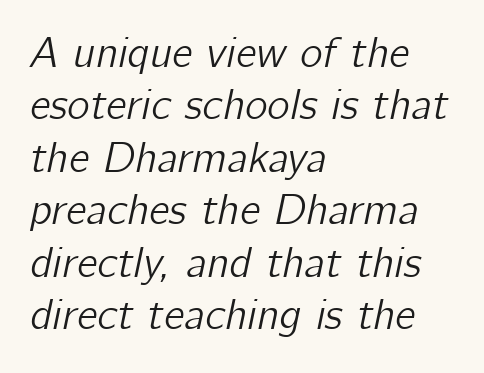
The image shows 43 px text type, italic (leaning right); set left-aligned, line spacing 1.22x, normal letter spacing, not underlined; low stroke contrast and a medium x-height.
